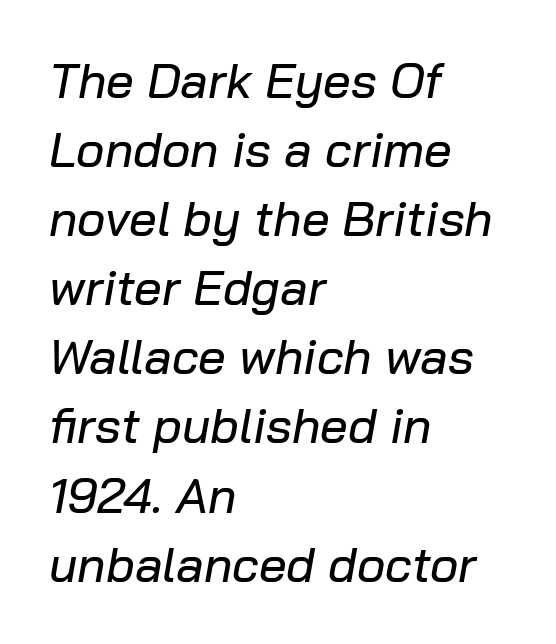
These lines are rendered in a variable-pitch font. Teacher's note: observe the even left margin — that is flush-left alignment. Spacing between characters is what you'd get straight out of the box. The leading is moderate, giving the passage an even texture. A bare baseline throughout the passage.
